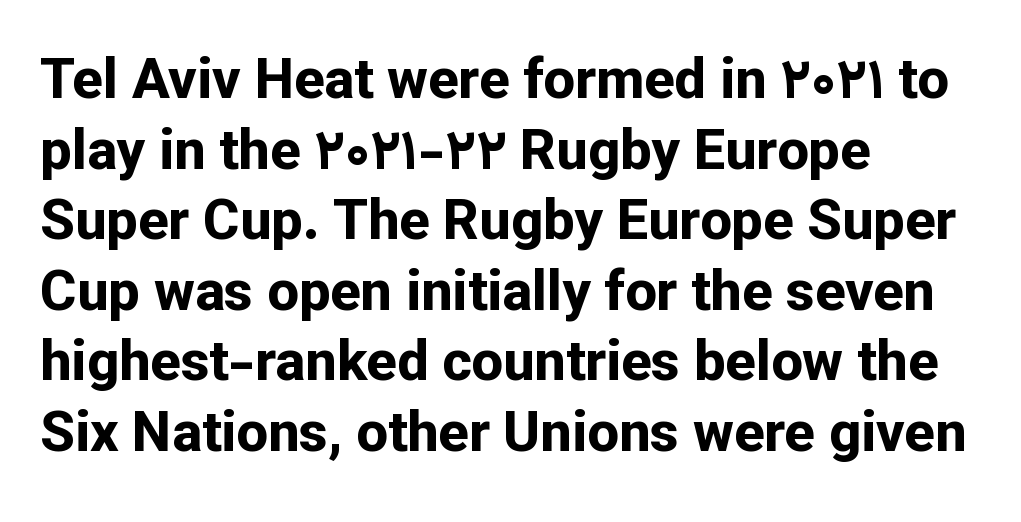
The image shows 56 px bold sans-serif type, upright; set left-aligned, normal line spacing (1.26x), normal letter spacing, not underlined; low stroke contrast and a medium x-height.
